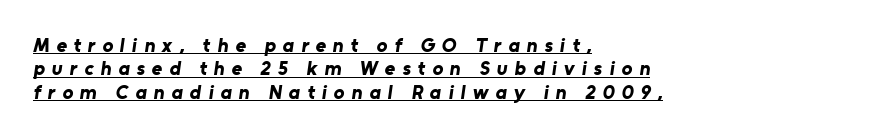
{"bold": "yes", "underline": "yes", "align": "left", "line_spacing_ratio": 1.17, "letter_spacing": "wide", "letter_spacing_em": 0.35, "glyph_px": 20}
